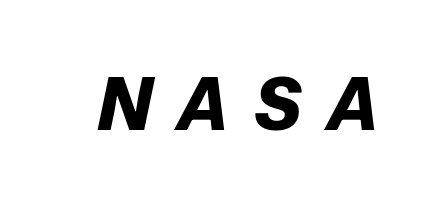
Weight check: bold — yes, fully. Does the lettering tilt? It does — this is italic. The baseline area is clear. Inter-character spacing is expanded well beyond the font's built-in metrics. Looks like regular typesetting: each glyph gets only the width it needs.
